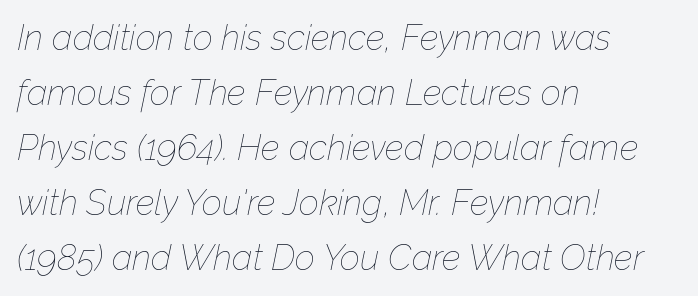
Reading down the block, your eye returns to a fixed left position each line. Stroke mass is kept to a normal reading level or below. If you drew a line through each stem, it would be angled. Between one letter and the next there's only the usual sliver of space.
